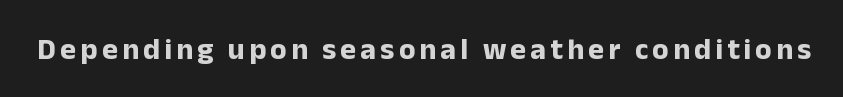
The image shows 30 px bold sans-serif type, upright; set not underlined; low stroke contrast and a medium x-height.
